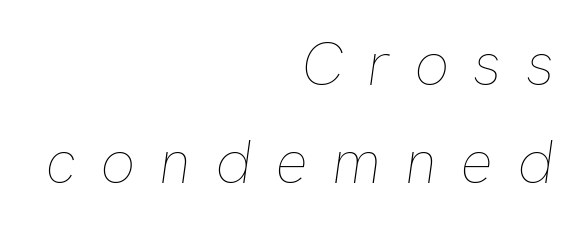
Tall strokes in this sample are angled rather than plumb. Plain, unruled lines of type. Students, observe: this is what conventionally led text looks like. Proportional: the letters do not fall into vertical columns.
